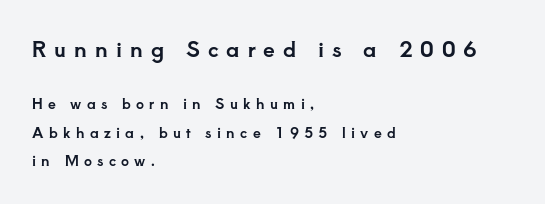
The image shows 21 px text type, upright; set left-aligned, loose line spacing (2.05x), unusually wide letter spacing (+0.38 em), not underlined; the first (top) block is 1.5x larger.
